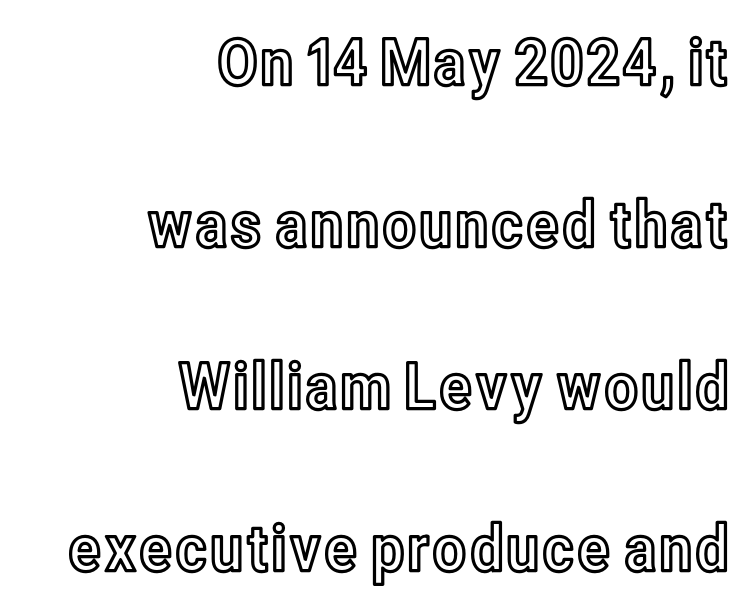
The image shows 65 px condensed type, upright; set right-aligned, loose line spacing (2.49x), normal letter spacing, not underlined; a medium x-height.
